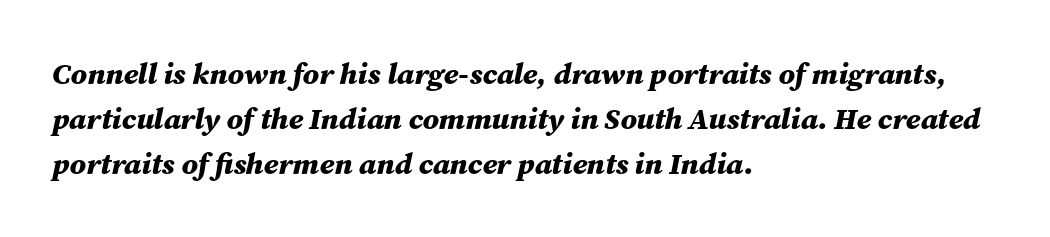
Q: Is the text bold? A: Yes.
Q: Is the text italic (slanted)? A: Yes, it leans right by about 12 degrees.
Q: Is the text underlined? A: No.
Q: How is the paragraph aligned? A: Left-aligned.
Q: Is the spacing between letters normal or unusually wide? A: Normal.
Q: Is the spacing between lines tight, normal or loose? A: Normal.
Q: Width (condensed, normal, or wide)? A: Normal.
Q: Stroke contrast? A: Medium.
Q: x-height? A: Medium.
Q: Monospaced? A: No.
